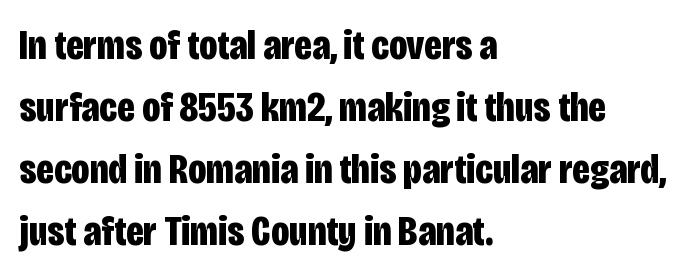
The image shows 43 px bold, condensed sans-serif type, upright; set left-aligned, normal line spacing (1.44x), normal letter spacing, not underlined; low stroke contrast and a large x-height.
